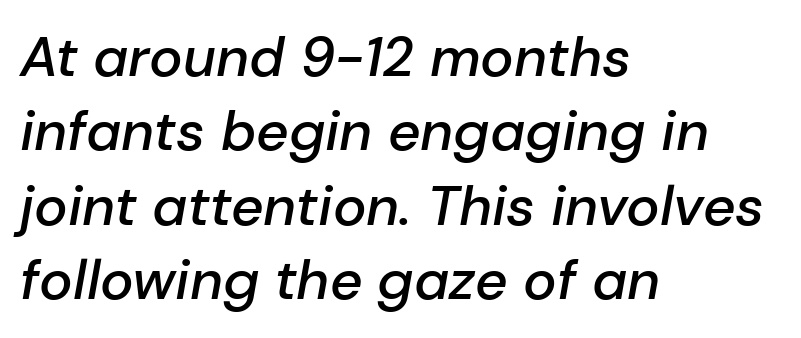
This sample uses plain, unmodified letter spacing. You could not count columns in this text — the font is proportionally spaced. Students, observe: this is what conventionally led text looks like. Plain, unruled lines of type. What weight is shown? A semibold, between regular and bold. This is oblique type, the kind used for emphasis or titles.
